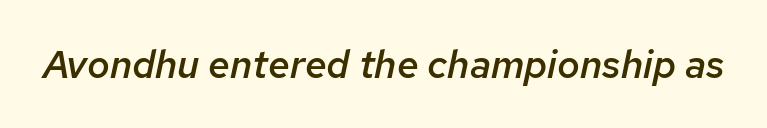
Q: Is the text bold? A: Semi-bold.
Q: Is the text italic (slanted)? A: Yes, it leans right by about 12 degrees.
Q: Is the text underlined? A: No.
Q: Is the spacing between letters normal or unusually wide? A: Normal.
Q: Width (condensed, normal, or wide)? A: Normal.
Q: Stroke contrast? A: Low.
Q: x-height? A: Medium.
Q: Monospaced? A: No.
